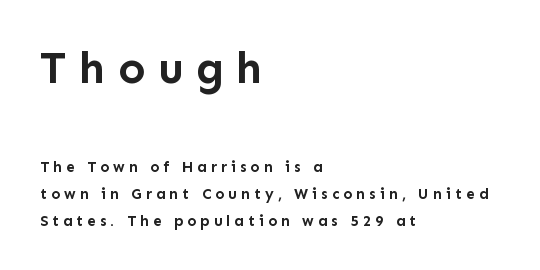
{"serif": "no", "italic": "no", "bold": "yes", "weight": "semibold", "width": "normal", "stroke_contrast": "low", "x_height": "medium", "monospaced": "no", "underline": "no", "align": "left", "line_spacing_ratio": 1.8, "letter_spacing": "wide", "letter_spacing_em": 0.27, "larger_block": "first", "size_ratio": 3.0, "glyph_px": 45}
